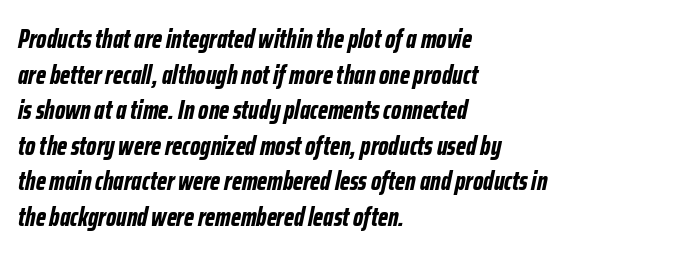
Compared with a centered layout, this one pins lines to the left instead. These lines carry a lot of weight — the face is fully bold. Yep, that's italic — everything's leaning. How are the letters spaced? Ordinarily, with no added tracking. The area under the type is left untouched. Summary of vertical rhythm: regular, with standard interline spacing.
